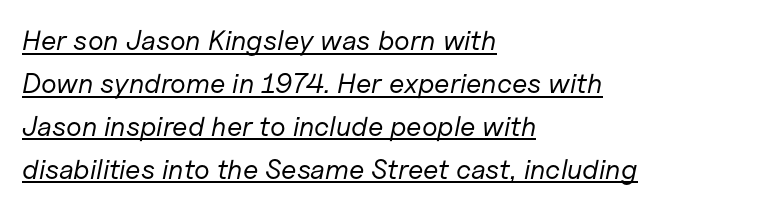
The image shows 28 px regular-weight type, italic (leaning right); set left-aligned, normal line spacing (1.53x), normal letter spacing, underlined; low stroke contrast and a medium x-height.
